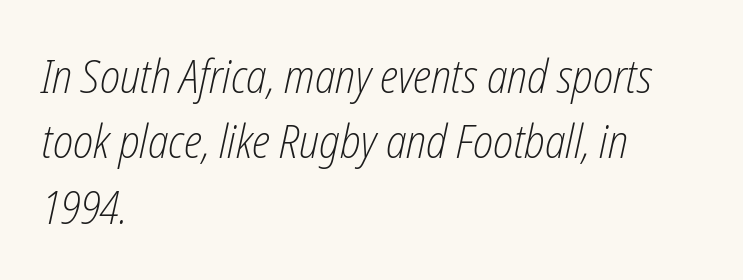
Normally led — the rows are evenly, conventionally spaced. Think standard paragraph weight, or any step lighter than that. Spacing verdict: proportional, widths tailored to each character. Posture: slanted. Unmarked baselines from the first word to the last.
